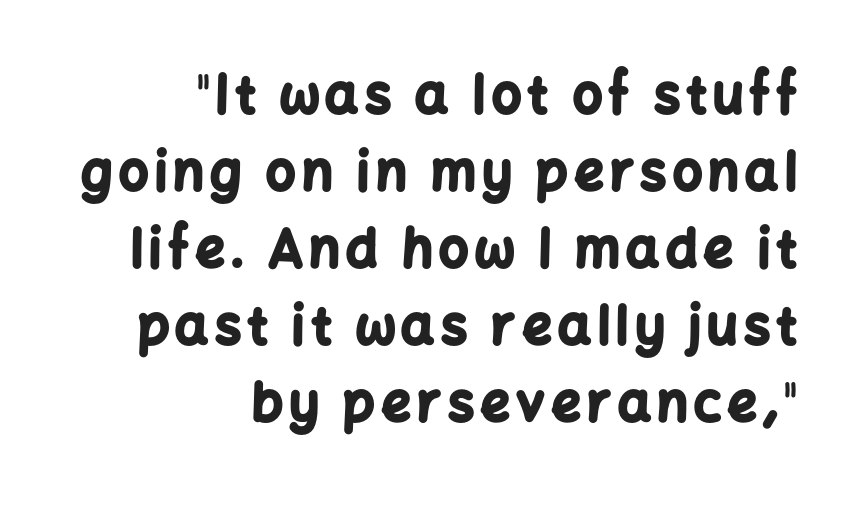
{"serif": "no", "italic": "no", "bold": "yes", "weight": "bold", "width": "normal", "stroke_contrast": "low", "x_height": "medium", "monospaced": "no", "underline": "no", "align": "right", "line_spacing": "normal", "line_spacing_ratio": 1.48, "glyph_px": 52}
